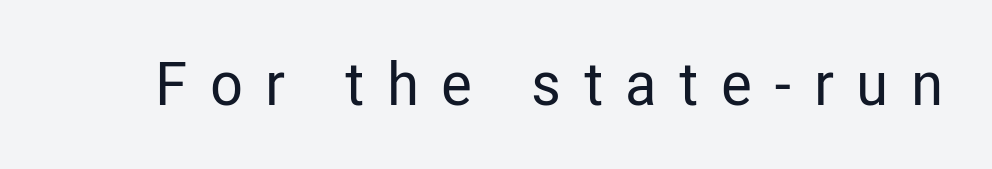
{"serif": "no", "italic": "no", "width": "condensed", "stroke_contrast": "low", "x_height": "medium", "monospaced": "no", "underline": "no", "letter_spacing": "wide", "letter_spacing_em": 0.37, "glyph_px": 60}
